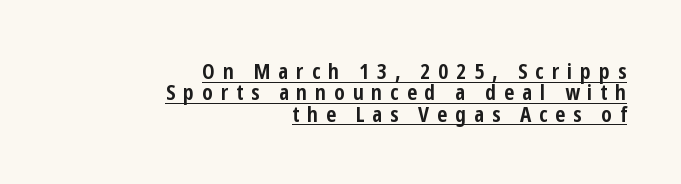
These words are printed bold, with thick strokes throughout. You can see a thin bar hugging the bottom of the glyphs. The tracking reads as deliberately expanded to a designer's eye. The rendering anchors every line to the right-hand side. The specimen reads as upright at a glance.
